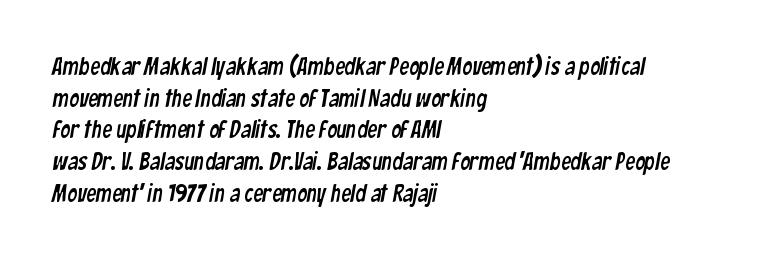
The image shows 24 px text type; set left-aligned, normal line spacing (1.32x), normal letter spacing, not underlined.
